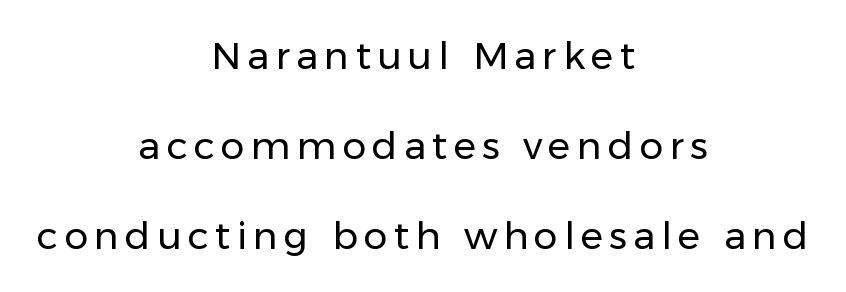
Q: Is the text bold? A: No.
Q: Is the text italic (slanted)? A: No, it is upright.
Q: Is the typeface a serif or a sans-serif typeface? A: Sans-serif.
Q: Is the text underlined? A: No.
Q: How is the paragraph aligned? A: Centered.
Q: Is the spacing between lines tight, normal or loose? A: Loose.
Q: Width (condensed, normal, or wide)? A: Normal.
Q: Stroke contrast? A: Low.
Q: x-height? A: Medium.
Q: Monospaced? A: No.
